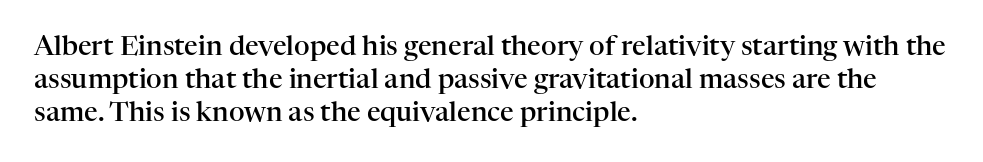
{"italic": "no", "bold": "semi", "underline": "no", "align": "left", "line_spacing_ratio": 1.22, "letter_spacing": "normal", "letter_spacing_em": 0.0, "glyph_px": 27}
